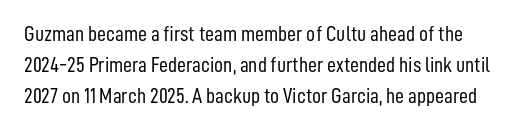
Q: Is the text bold? A: No.
Q: Is the text italic (slanted)? A: No, it is upright.
Q: Is the text underlined? A: No.
Q: Is the spacing between letters normal or unusually wide? A: Normal.
Q: Is the spacing between lines tight, normal or loose? A: Normal.
